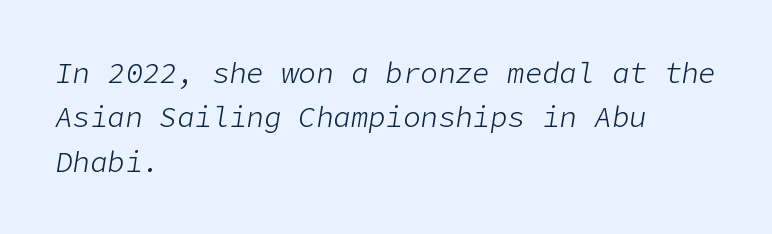
Left-aligned paragraph, ragged on the right. The text carries the slant typical of an italic or oblique font. One glance says typical: line gaps are just what's usual. The typesetting does not lean heavy: it is not bold. This sample uses plain, unmodified letter spacing. Descender tails drop into unmarked territory.
